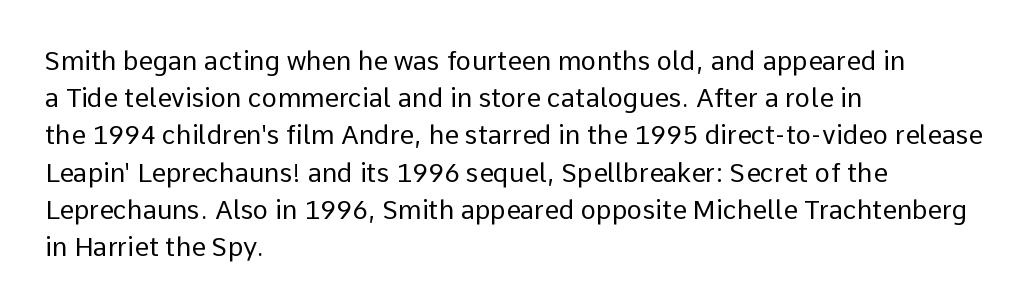
Q: Is the text bold? A: No.
Q: Is the text italic (slanted)? A: No, it is upright.
Q: Is the text underlined? A: No.
Q: How is the paragraph aligned? A: Left-aligned.
Q: Is the spacing between letters normal or unusually wide? A: Normal.
Q: Is the spacing between lines tight, normal or loose? A: Normal.
